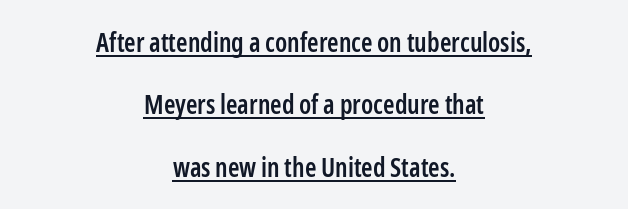
Q: Is the text bold? A: Semi-bold.
Q: Is the text italic (slanted)? A: No, it is upright.
Q: Is the text underlined? A: Yes.
Q: How is the paragraph aligned? A: Centered.
Q: Is the spacing between letters normal or unusually wide? A: Normal.
Q: Is the spacing between lines tight, normal or loose? A: Loose.
